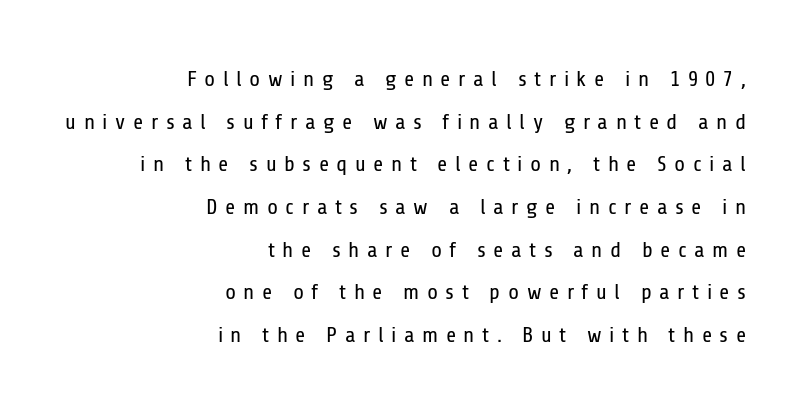
A clean baseline with only descenders dipping below it. Layout note: lines flush right. In terms of letterspacing, this is a distinctly airy, spread setting. No chunkiness to these letters — they're not bold.
